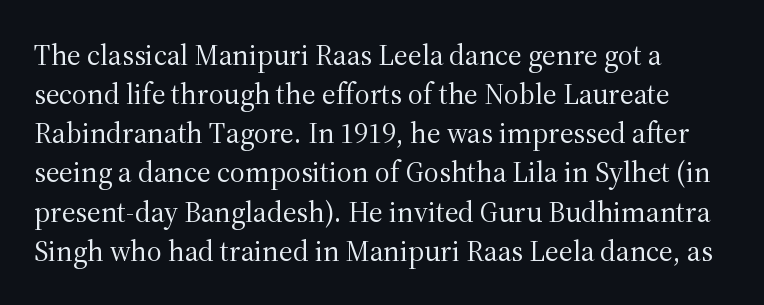
The image shows 29 px regular-weight serif type, upright; set normal line spacing (1.35x), normal letter spacing, not underlined; medium stroke contrast and a medium x-height.
